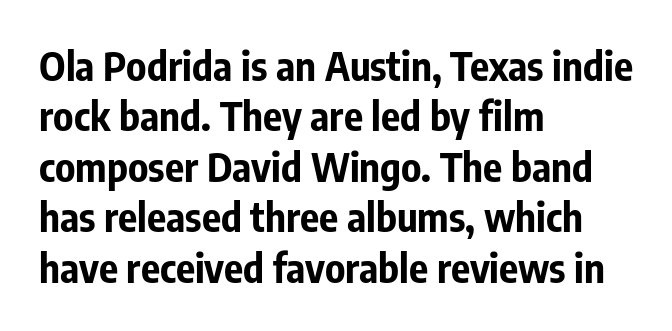
The image shows 40 px bold, condensed sans-serif type, upright; set left-aligned, normal line spacing (1.26x), normal letter spacing, not underlined; low stroke contrast and a medium x-height.
